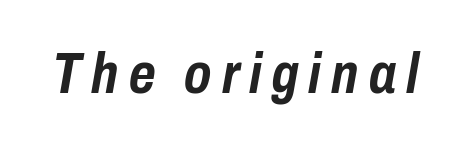
The space beneath each line is pristine and unruled. These lines were composed using italics. Each letter keeps its own natural width here, so spacing adapts to shape. Stroke thickness is high; the sample reads as a true bold.
